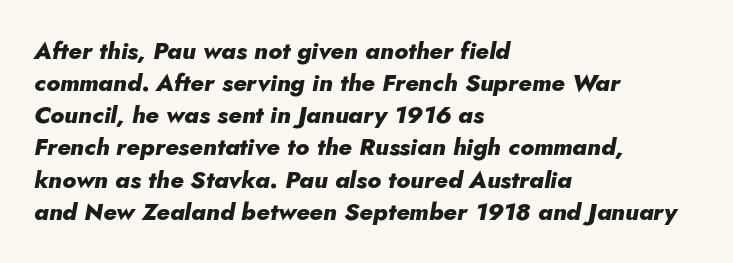
Slant detected: the letters are inclined. Just letters on the line, the space beneath them empty. A typesetter would call this zero additional tracking. As a designer I'd log this as weight 700, bold. Line spacing here is normal. This rendering uses left alignment, leaving the right contour irregular.
